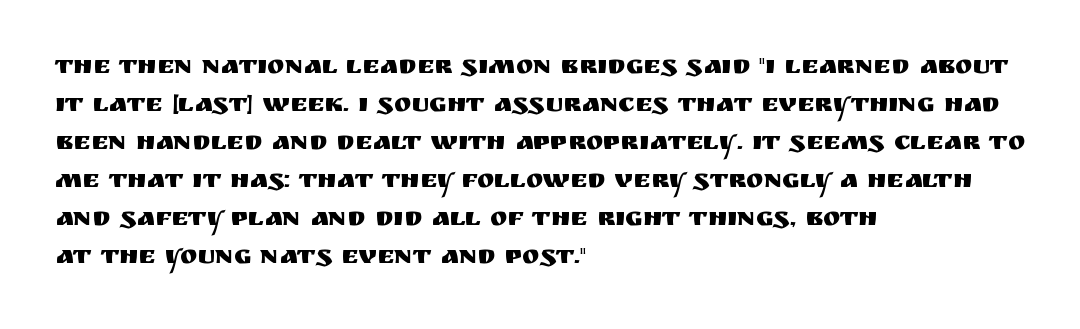
The image shows 26 px text type, upright; set left-aligned, normal line spacing (1.46x), normal letter spacing, not underlined.
